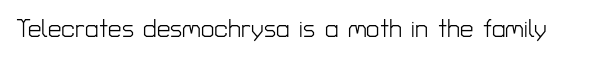
The image shows 24 px text type, upright; set normal letter spacing, not underlined.
